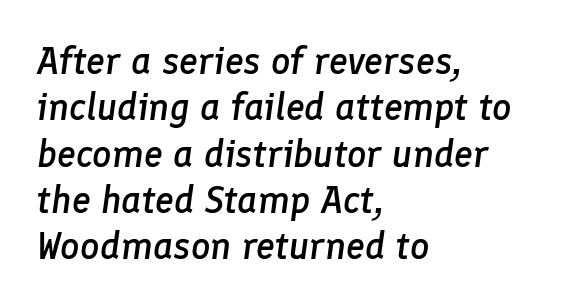
{"italic": "yes", "lean": "right", "slant_degrees": 8, "bold": "semi", "weight": "semibold", "width": "normal", "stroke_contrast": "low", "x_height": "medium", "monospaced": "no", "underline": "no", "align": "left", "line_spacing_ratio": 1.22, "letter_spacing": "normal", "letter_spacing_em": 0.0, "glyph_px": 38}
